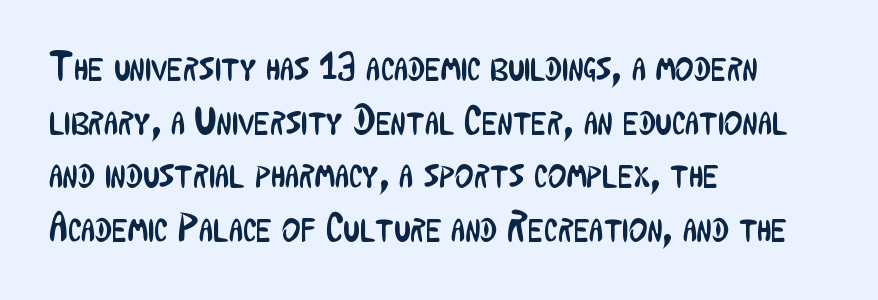
{"serif": "no", "italic": "no", "bold": "no", "weight": "regular", "width": "condensed", "stroke_contrast": "low", "x_height": "medium", "monospaced": "no", "underline": "no", "align": "left", "line_spacing": "normal", "line_spacing_ratio": 1.34, "letter_spacing": "normal", "letter_spacing_em": 0.0, "glyph_px": 40}
